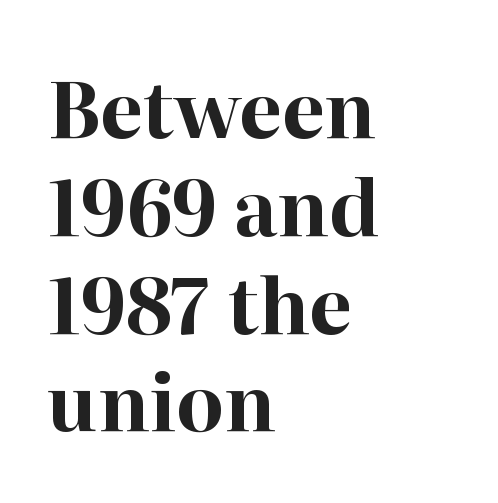
The image shows 77 px bold serif type, upright; set left-aligned, normal line spacing (1.27x), normal letter spacing, not underlined; high stroke contrast and a medium x-height.
